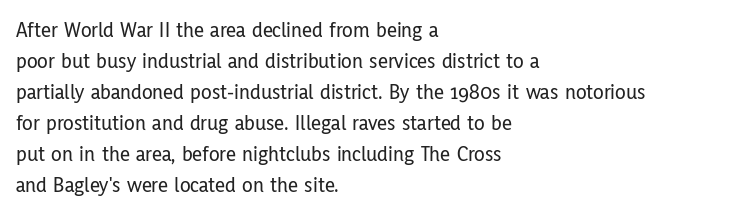
Q: Is the text italic (slanted)? A: No, it is upright.
Q: Is the text underlined? A: No.
Q: How is the paragraph aligned? A: Left-aligned.
Q: Is the spacing between letters normal or unusually wide? A: Normal.
Q: Is the spacing between lines tight, normal or loose? A: Normal.
